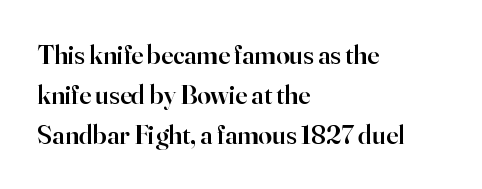
Q: Is the text bold? A: Semi-bold.
Q: Is the text italic (slanted)? A: No, it is upright.
Q: Is the text underlined? A: No.
Q: How is the paragraph aligned? A: Left-aligned.
Q: Is the spacing between letters normal or unusually wide? A: Normal.
Q: Is the spacing between lines tight, normal or loose? A: Normal.
